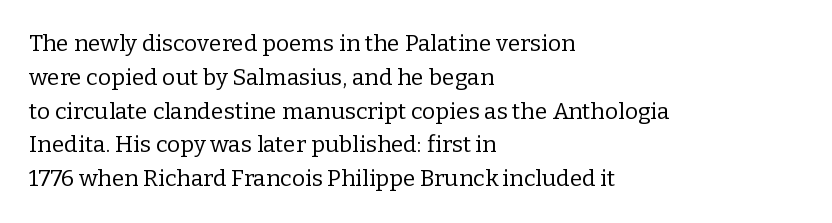
The image shows 23 px text type, upright; set left-aligned, normal line spacing (1.47x), normal letter spacing, not underlined.
